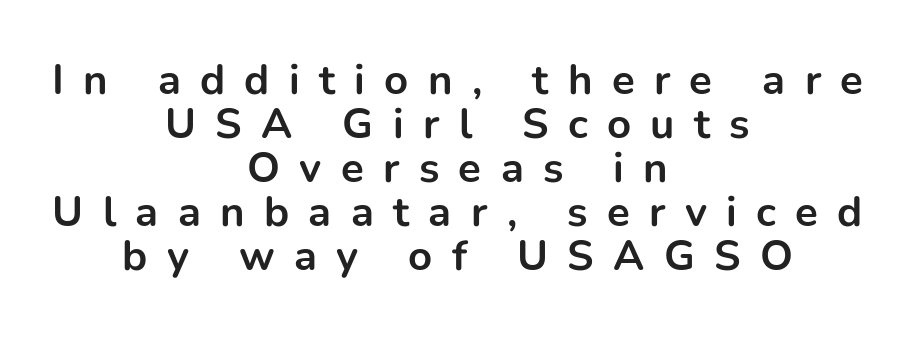
The passage shown is typed in a proportional face where columns would drift. Beneath every word, the page is bare. Layout note: lines centered. Weight: bold. Unlike italic type, these characters show no tilt at all.
